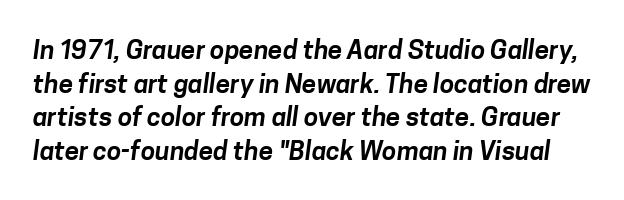
Q: Is the text underlined? A: No.
Q: Is the spacing between letters normal or unusually wide? A: Normal.
Q: Is the spacing between lines tight, normal or loose? A: Normal.
